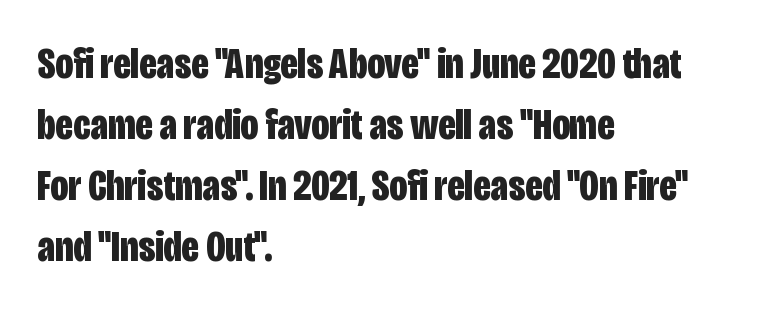
Standard letterfit; no display-style spreading of the glyphs. A typesetter would mark this as roman, not italic. As a designer I'd log this as weight 700, bold. This block has exactly the height ordinary leading produces.
